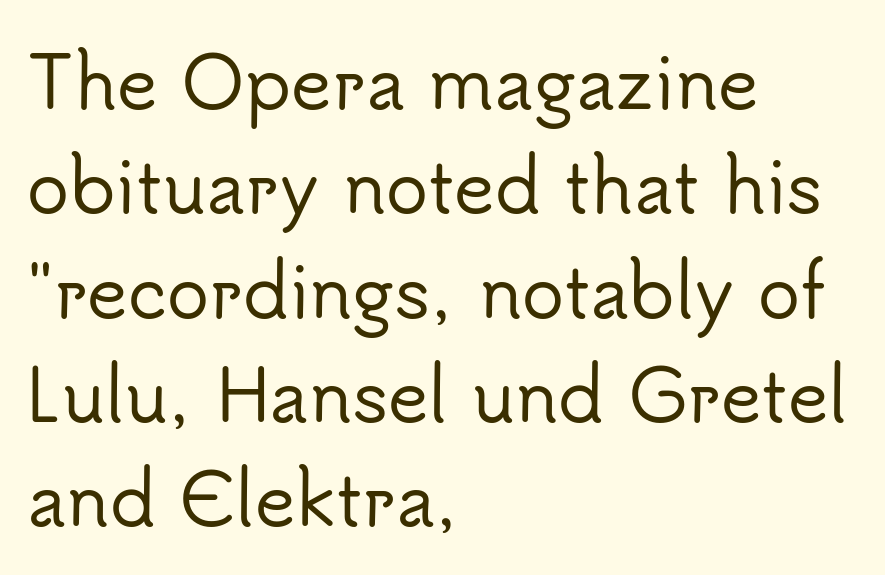
Q: Is the text italic (slanted)? A: No, it is upright.
Q: Is the typeface a serif or a sans-serif typeface? A: Sans-serif.
Q: Is the text underlined? A: No.
Q: How is the paragraph aligned? A: Left-aligned.
Q: Is the spacing between letters normal or unusually wide? A: Normal.
Q: Is the spacing between lines tight, normal or loose? A: Normal.
Q: Width (condensed, normal, or wide)? A: Normal.
Q: Stroke contrast? A: Low.
Q: x-height? A: Small.
Q: Monospaced? A: No.
